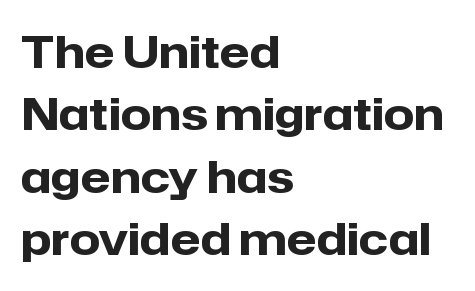
Q: Is the text bold? A: Yes.
Q: Is the text italic (slanted)? A: No, it is upright.
Q: Is the typeface a serif or a sans-serif typeface? A: Sans-serif.
Q: Is the text underlined? A: No.
Q: How is the paragraph aligned? A: Left-aligned.
Q: Is the spacing between letters normal or unusually wide? A: Normal.
Q: Is the spacing between lines tight, normal or loose? A: Normal.
Q: Width (condensed, normal, or wide)? A: Normal.
Q: Stroke contrast? A: Low.
Q: x-height? A: Medium.
Q: Monospaced? A: No.
